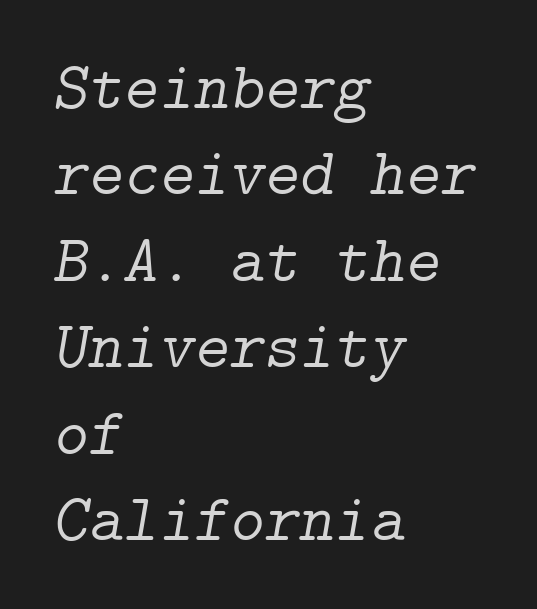
{"serif": "yes", "italic": "yes", "lean": "right", "slant_degrees": 9, "bold": "no", "weight": "light", "width": "normal", "stroke_contrast": "low", "x_height": "medium", "underline": "no", "align": "left", "line_spacing": "normal", "line_spacing_ratio": 1.29, "letter_spacing": "normal", "letter_spacing_em": 0.0, "glyph_px": 67}
